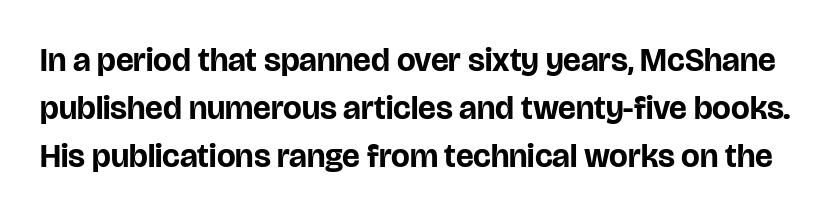
Q: Is the text bold? A: Yes.
Q: Is the text italic (slanted)? A: No, it is upright.
Q: Is the typeface a serif or a sans-serif typeface? A: Sans-serif.
Q: Is the text underlined? A: No.
Q: Is the spacing between letters normal or unusually wide? A: Normal.
Q: Is the spacing between lines tight, normal or loose? A: Normal.
Q: Width (condensed, normal, or wide)? A: Normal.
Q: Stroke contrast? A: Low.
Q: x-height? A: Large.
Q: Monospaced? A: No.
